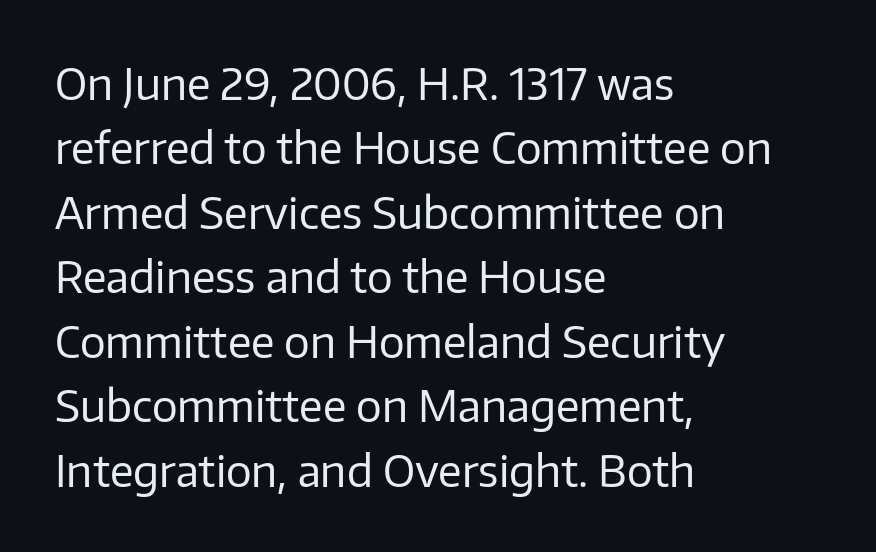
No italicization has been applied; the sample stays upright. Any mark beneath the type? The region is blank. Glyph-to-glyph distance matches everyday printed text. Does the copy run flush right? No — it runs flush left. A sans-serif font was chosen for this passage. This sample has the flowing, uneven cadence of proportional lettering.
